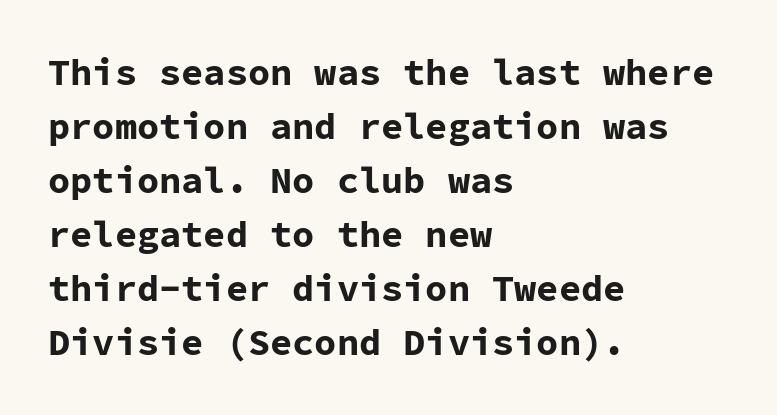
{"serif": "no", "italic": "no", "bold": "yes", "weight": "bold", "width": "normal", "stroke_contrast": "low", "x_height": "medium", "monospaced": "yes", "underline": "no", "align": "left", "line_spacing": "normal", "line_spacing_ratio": 1.46, "letter_spacing": "normal", "letter_spacing_em": 0.0, "glyph_px": 37}
